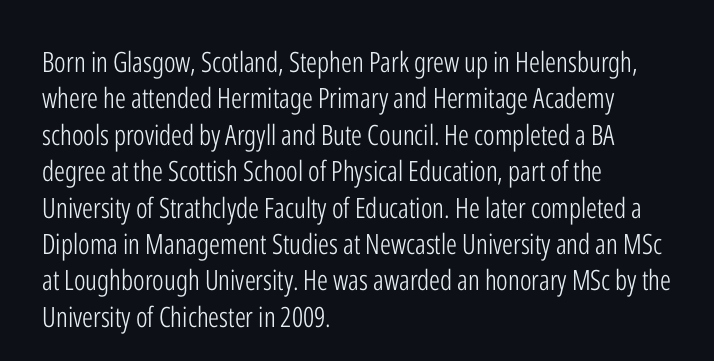
Q: Is the text bold? A: No.
Q: Is the text italic (slanted)? A: No, it is upright.
Q: Is the typeface a serif or a sans-serif typeface? A: Sans-serif.
Q: Is the text underlined? A: No.
Q: How is the paragraph aligned? A: Left-aligned.
Q: Is the spacing between letters normal or unusually wide? A: Normal.
Q: Is the spacing between lines tight, normal or loose? A: Normal.
Q: Width (condensed, normal, or wide)? A: Condensed.
Q: Stroke contrast? A: Low.
Q: x-height? A: Medium.
Q: Monospaced? A: No.
